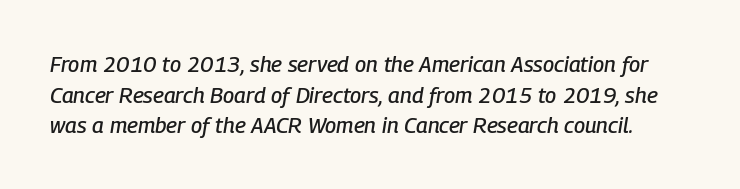
The glyphs are unaccompanied by any horizontal stroke below them. Is the type slanted? Yes — the strokes lean at a clear angle. Interline gaps are of average width in this sample. Nobody touched the tracking dial on this one.
